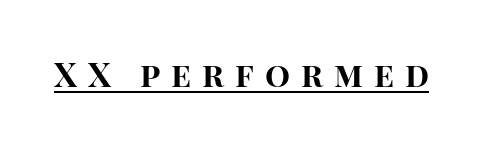
The image shows 33 px bold sans-serif type, upright; set unusually wide letter spacing (+0.33 em), underlined; high stroke contrast and a large x-height.
